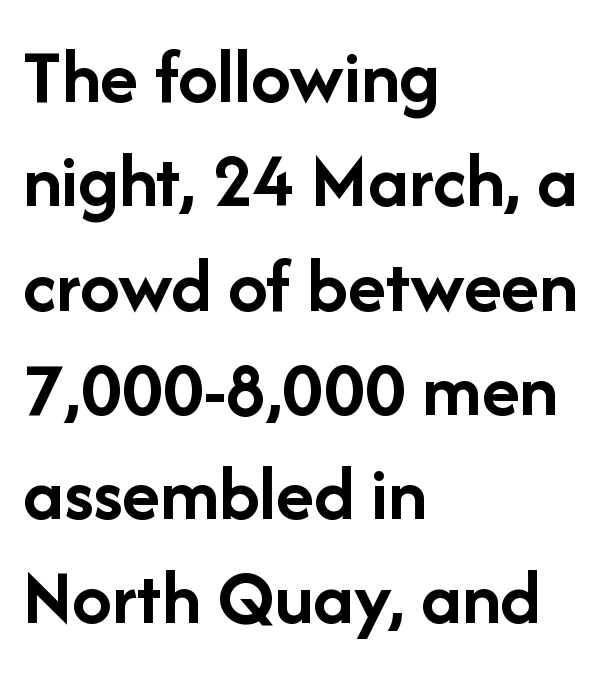
Spacing verdict: proportional, widths tailored to each character. The passage shown has conventional tracking throughout. Italic: no, the glyphs are upright roman. This is sans-serif lettering, the kind often seen on screens and signage.
